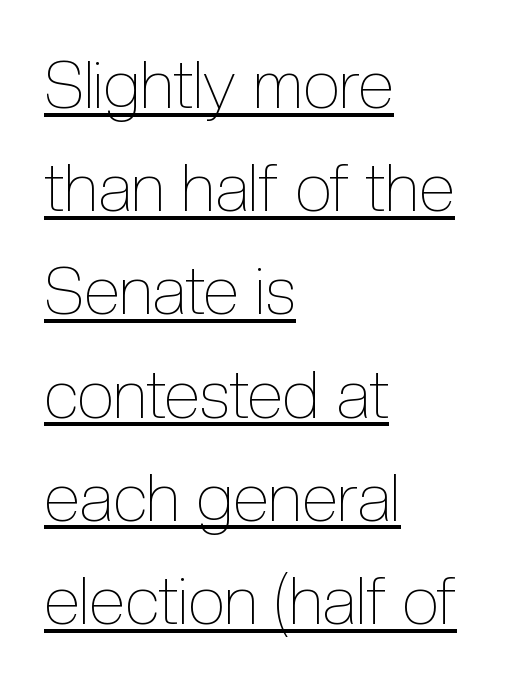
{"italic": "no", "bold": "no", "weight": "thin", "width": "condensed", "x_height": "medium", "monospaced": "no", "underline": "yes", "align": "left", "line_spacing": "normal", "line_spacing_ratio": 1.54, "letter_spacing": "normal", "letter_spacing_em": 0.0, "glyph_px": 67}
